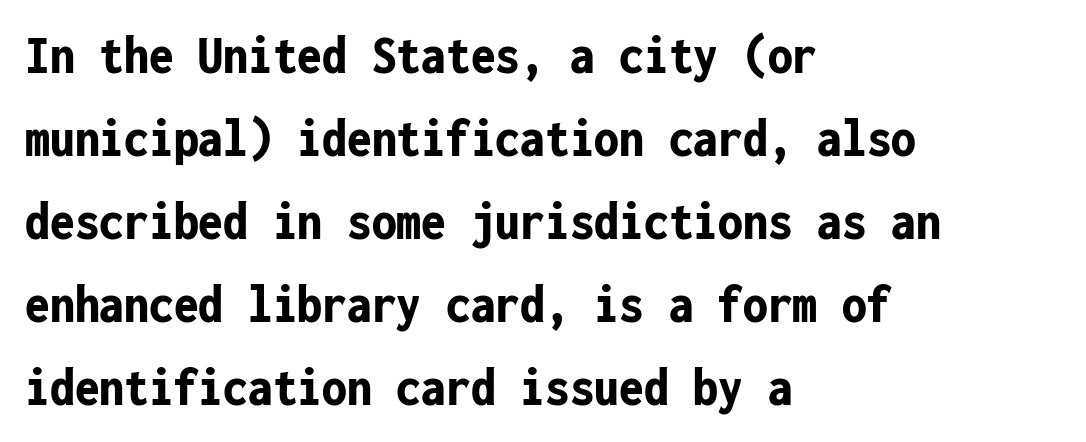
{"serif": "no", "italic": "no", "bold": "yes", "weight": "bold", "width": "condensed", "stroke_contrast": "low", "x_height": "medium", "monospaced": "yes", "underline": "no", "align": "left", "line_spacing": "normal", "line_spacing_ratio": 1.51, "letter_spacing": "normal", "letter_spacing_em": 0.0, "glyph_px": 55}
